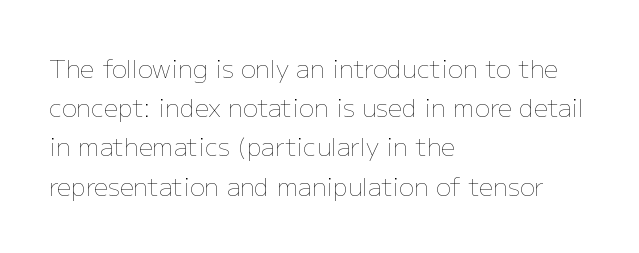
The image shows 25 px text type, upright; set left-aligned, normal line spacing (1.57x), normal letter spacing, not underlined.
